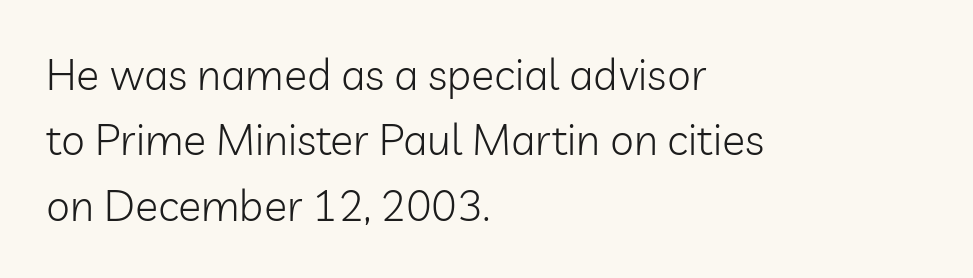
Note: no serifs on the glyphs. The letters sit at their default tracking, neither squeezed nor spread. Is this a heavy cut? Hardly; it is regular or lighter. The designer left line spacing at the default.
